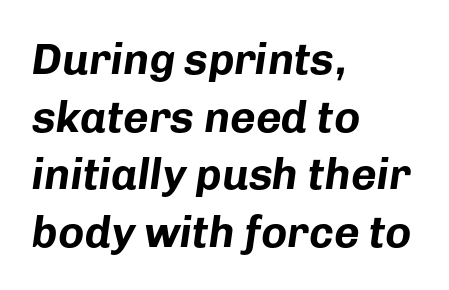
Does the weight exceed regular? Yes, all the way to bold. Unmarked baselines from the first word to the last. Here the designer chose a conventional face with non-uniform glyph widths. The letters sit at their default tracking, neither squeezed nor spread. Would a proofreader flag this as italicized? Yes.
